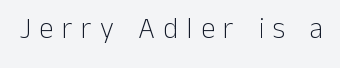
{"serif": "no", "italic": "no", "bold": "no", "weight": "light", "width": "normal", "stroke_contrast": "low", "x_height": "medium", "monospaced": "no", "underline": "no", "letter_spacing": "wide", "letter_spacing_em": 0.29, "glyph_px": 29}
